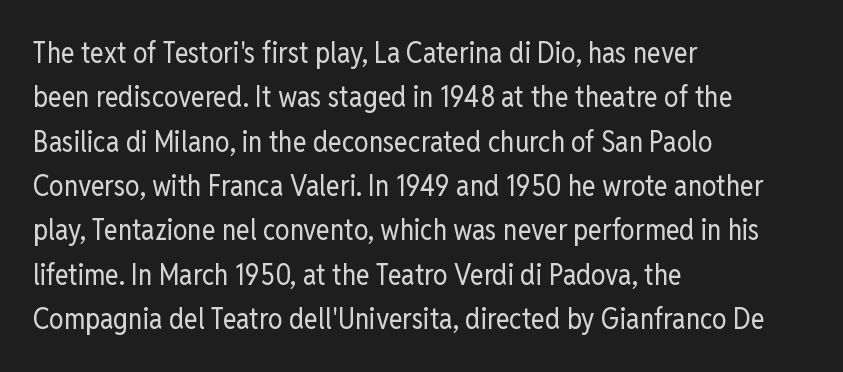
{"serif": "no", "italic": "no", "bold": "no", "weight": "regular", "width": "condensed", "stroke_contrast": "low", "x_height": "medium", "monospaced": "no", "underline": "no", "align": "left", "line_spacing": "normal", "line_spacing_ratio": 1.53, "letter_spacing": "normal", "letter_spacing_em": 0.0, "glyph_px": 29}
